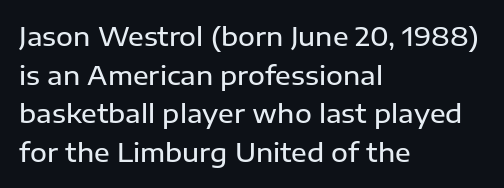
What stands out about the letter spacing? Nothing — it is the standard amount. Where is the straight margin? On the left. The glyphs are unaccompanied by any horizontal stroke below them. Is there any slant? The stems are plumb. The leading is moderate, giving the passage an even texture.
